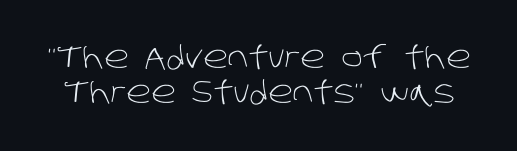
Short note: letters normally spaced. Spacing verdict: proportional, widths tailored to each character. Anything drawn beneath the words? Only blank space. The space between consecutive lines is stingy. The font family rendered here belongs to the sans-serif group.
